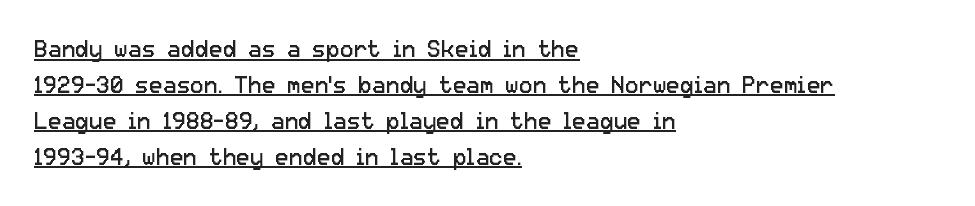
{"italic": "no", "bold": "no", "underline": "yes", "align": "left", "line_spacing": "normal", "line_spacing_ratio": 1.56, "letter_spacing": "normal", "letter_spacing_em": 0.0, "glyph_px": 23}
